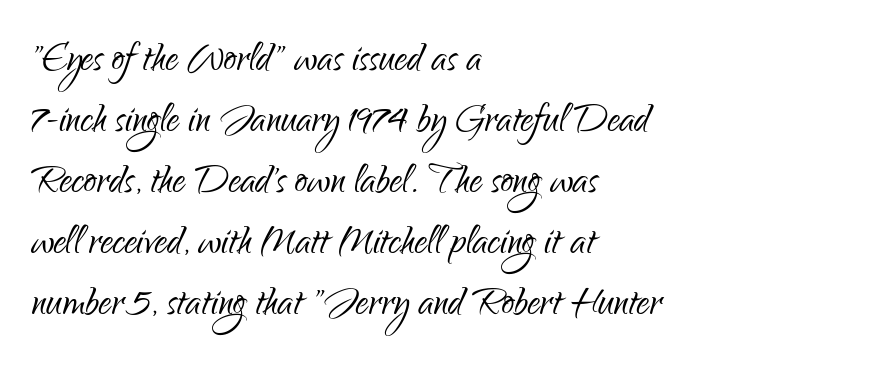
These lines are rendered in a variable-pitch font. Has an underline been added? It has not. Ink coverage per letter is moderate at most.
